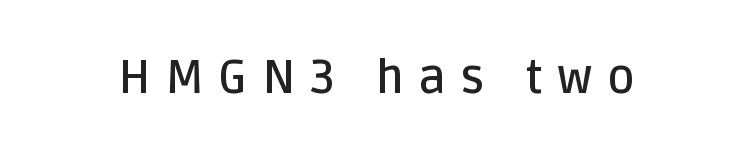
The gaps between neighbouring characters are conspicuously large. The font is running at a semibold setting, under full bold. Lines of text with bare space underneath. The designer went with a sans here, leaving each stem footless.
